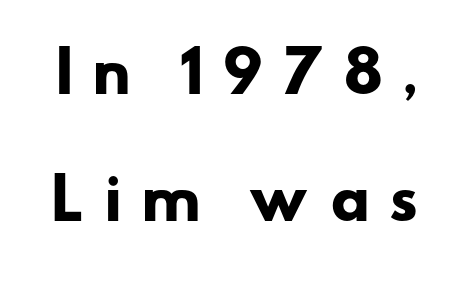
{"serif": "no", "bold": "yes", "weight": "heavy", "width": "wide", "stroke_contrast": "low", "x_height": "small", "monospaced": "no", "underline": "no", "line_spacing": "loose", "line_spacing_ratio": 2.26, "letter_spacing": "wide", "letter_spacing_em": 0.33, "glyph_px": 56}
